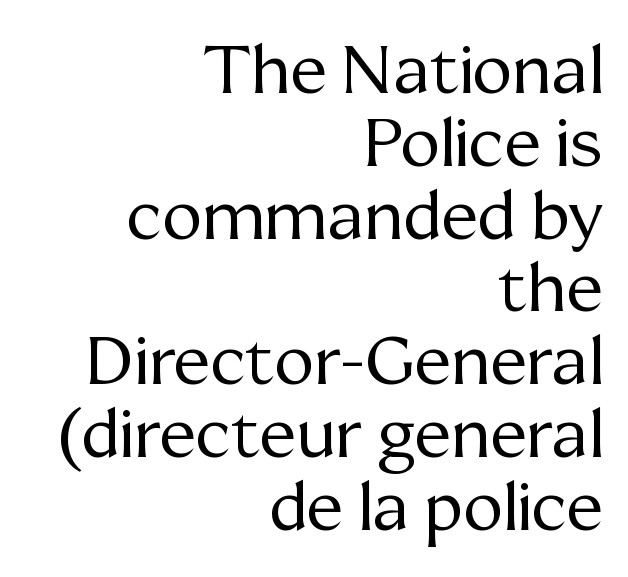
The strip under each line holds only bare page. Here the designer chose a conventional face with non-uniform glyph widths. Each new line begins almost immediately beneath the previous one. Designer's note — italics off, roman on.
